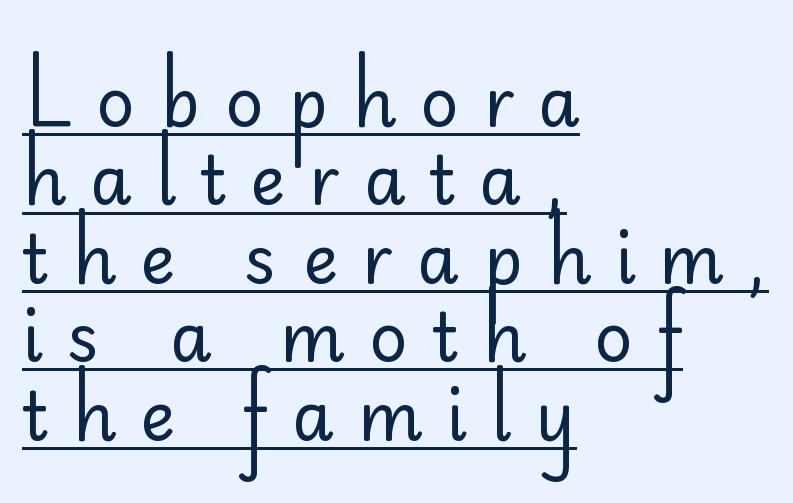
The cut favours lightness, reaching ordinary text weight at its darkest. Underlining? Definitely there. Left-aligned paragraph, ragged on the right. Vertical strokes here are truly vertical. Characters follow at a spacing far wider than the type designer built in. Look at the bottom of the vertical strokes: they stop flat, with no serifs.
